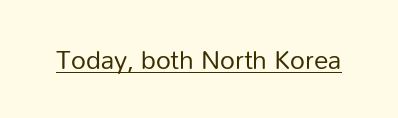
Q: Is the text bold? A: No.
Q: Is the text italic (slanted)? A: No, it is upright.
Q: Is the typeface a serif or a sans-serif typeface? A: Sans-serif.
Q: Is the text underlined? A: Yes.
Q: Is the spacing between letters normal or unusually wide? A: Normal.
Q: Width (condensed, normal, or wide)? A: Normal.
Q: Stroke contrast? A: Low.
Q: x-height? A: Medium.
Q: Monospaced? A: No.
